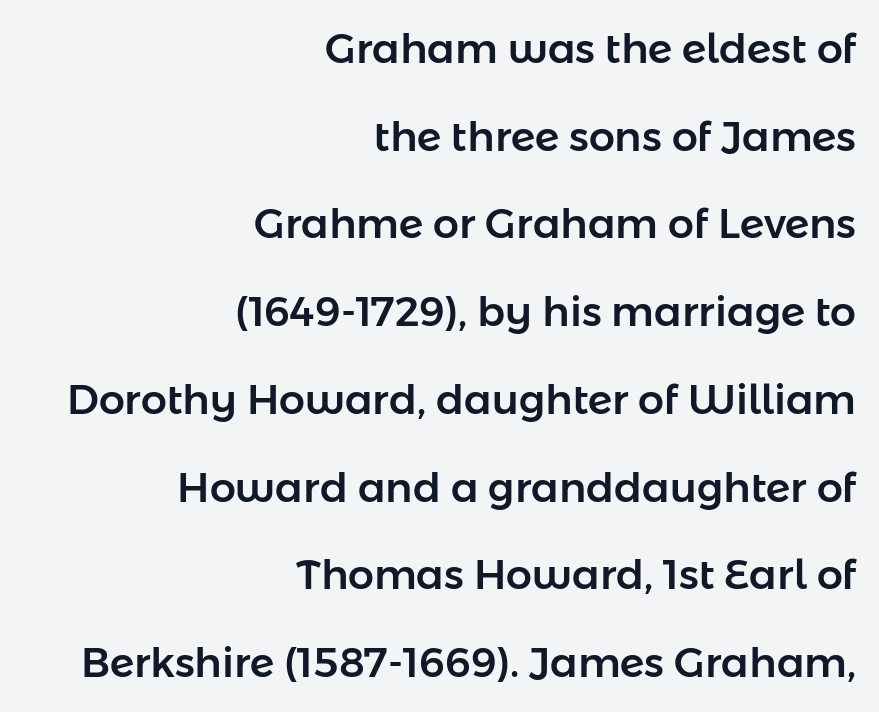
Q: Is the text italic (slanted)? A: No, it is upright.
Q: Is the typeface a serif or a sans-serif typeface? A: Sans-serif.
Q: Is the text underlined? A: No.
Q: How is the paragraph aligned? A: Right-aligned.
Q: Is the spacing between letters normal or unusually wide? A: Normal.
Q: Is the spacing between lines tight, normal or loose? A: Loose.
Q: Width (condensed, normal, or wide)? A: Normal.
Q: Stroke contrast? A: Low.
Q: x-height? A: Medium.
Q: Monospaced? A: No.
